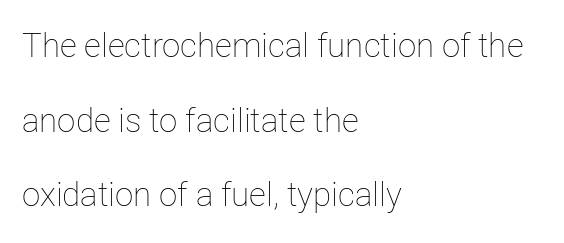
{"italic": "no", "bold": "no", "weight": "thin", "width": "normal", "stroke_contrast": "low", "x_height": "medium", "monospaced": "no", "underline": "no", "align": "left", "line_spacing": "loose", "line_spacing_ratio": 2.26, "letter_spacing": "normal", "letter_spacing_em": 0.0, "glyph_px": 33}
